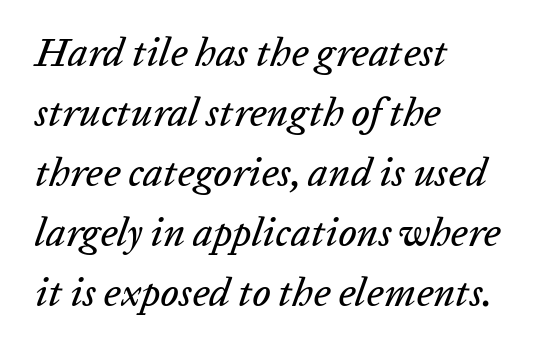
Q: Is the text italic (slanted)? A: Yes, it leans right by about 20 degrees.
Q: Is the text underlined? A: No.
Q: How is the paragraph aligned? A: Left-aligned.
Q: Is the spacing between letters normal or unusually wide? A: Normal.
Q: Is the spacing between lines tight, normal or loose? A: Normal.
Q: Width (condensed, normal, or wide)? A: Normal.
Q: Stroke contrast? A: Low.
Q: x-height? A: Medium.
Q: Monospaced? A: No.
